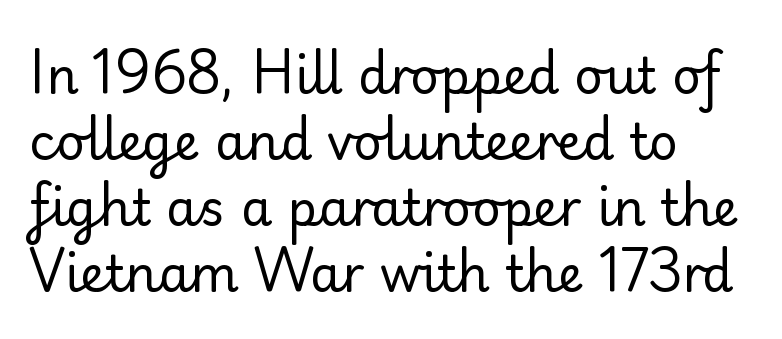
The image shows 50 px regular-weight sans-serif type, upright; set left-aligned, normal line spacing (1.32x), normal letter spacing, not underlined; low stroke contrast and a small x-height.
